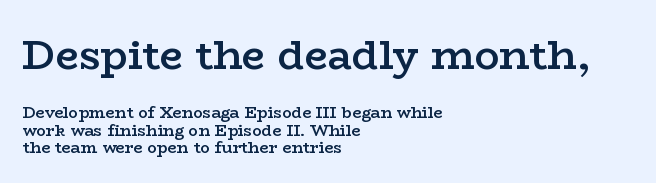
The image shows 41 px semibold, wide serif type, upright; set left-aligned, tight line spacing (1.09x), normal letter spacing, not underlined; the first (top) block is 2.56x larger; low stroke contrast and a medium x-height.
